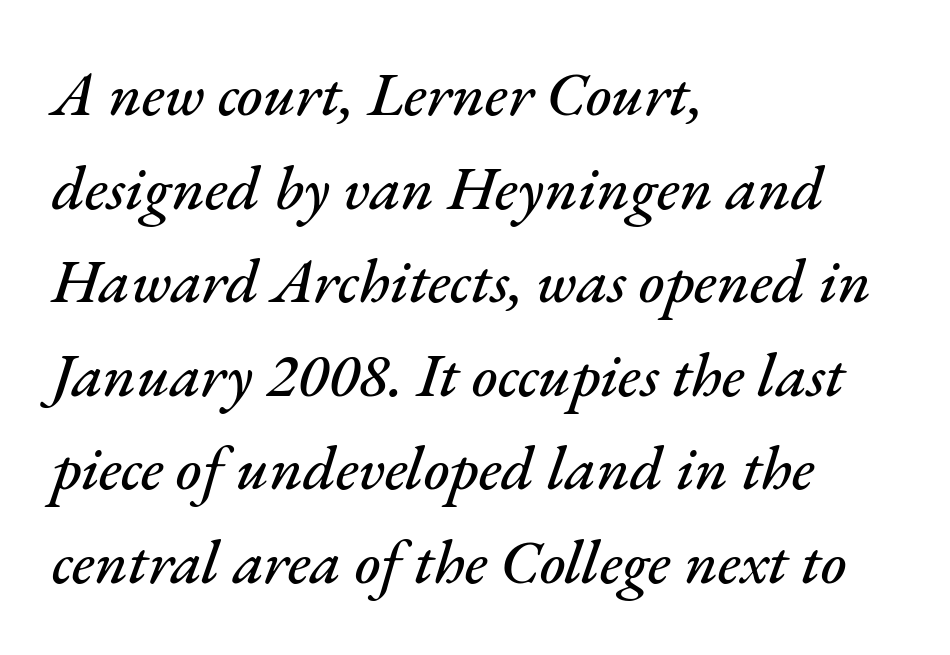
{"italic": "yes", "lean": "right", "slant_degrees": 17, "width": "normal", "stroke_contrast": "medium", "x_height": "small", "monospaced": "no", "underline": "no", "align": "left", "line_spacing": "normal", "line_spacing_ratio": 1.51, "letter_spacing": "normal", "letter_spacing_em": 0.0, "glyph_px": 62}
